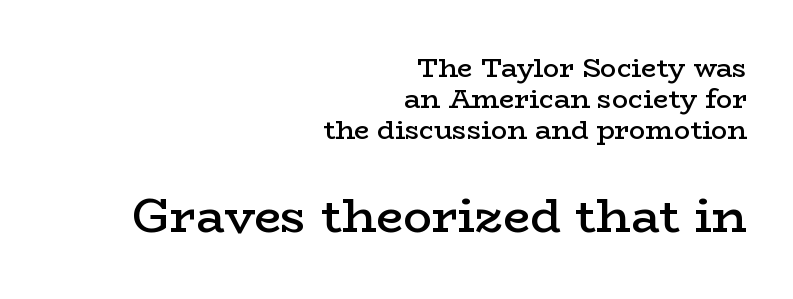
Proportional: the letters do not fall into vertical columns. Leftover space on each line is placed entirely before the opening word. These lines keep a tight, regular rhythm from letter to letter. The space beneath each line is pristine and unruled. The block of text is dense from top to bottom, with scant space between rows. The letters stand upright; this is a roman face.
